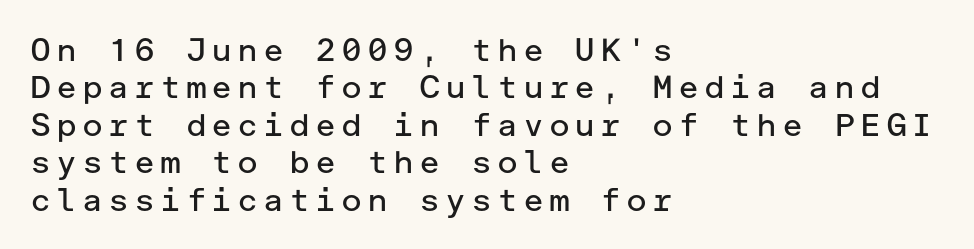
{"serif": "no", "italic": "no", "bold": "no", "weight": "regular", "width": "normal", "stroke_contrast": "low", "x_height": "medium", "underline": "no", "align": "left", "line_spacing_ratio": 1.17, "glyph_px": 32}
